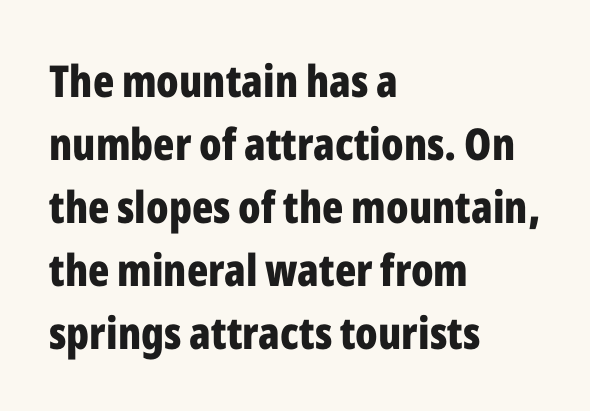
The image shows 44 px bold, condensed sans-serif type, upright; set left-aligned, normal line spacing (1.43x), normal letter spacing, not underlined; low stroke contrast and a medium x-height.
